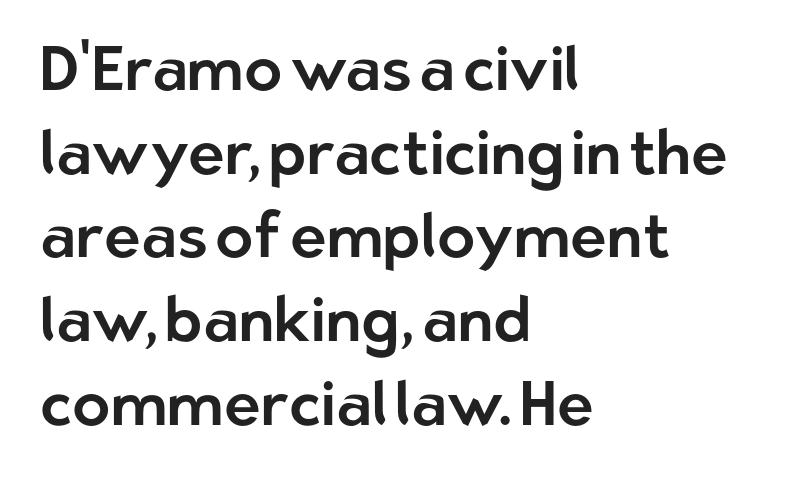
Is there much room between lines? A standard amount, neither cramped nor airy. Proportional: the letters do not fall into vertical columns. The gap between lines stays unmarked. Upright lettering throughout. The tracking reads as untouched default to a designer's eye. Each line starts at the same left margin while the right side varies.
